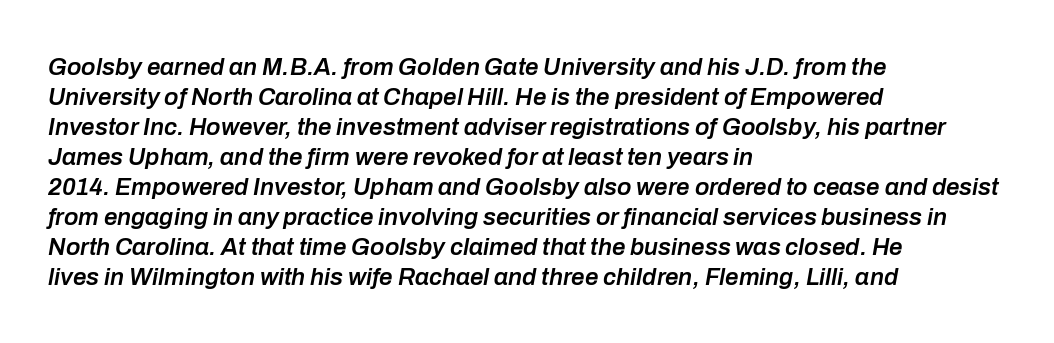
{"italic": "yes", "lean": "right", "slant_degrees": 10, "bold": "semi", "underline": "no", "align": "left", "line_spacing": "normal", "line_spacing_ratio": 1.25, "letter_spacing": "normal", "letter_spacing_em": 0.0, "glyph_px": 24}
